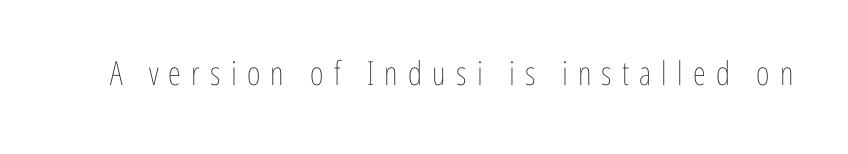
{"italic": "no", "bold": "no", "weight": "thin", "width": "condensed", "stroke_contrast": "low", "x_height": "medium", "monospaced": "no", "underline": "no", "letter_spacing": "wide", "letter_spacing_em": 0.31, "glyph_px": 33}
